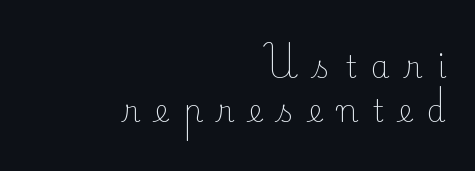
The image shows 30 px light serif type, upright; set right-aligned, normal line spacing (1.47x), unusually wide letter spacing (+0.5 em), not underlined; low stroke contrast and a small x-height.
